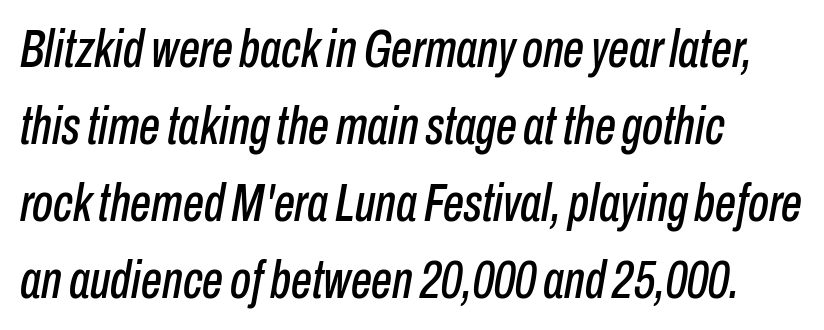
Q: Is the text italic (slanted)? A: Yes, it leans right by about 10 degrees.
Q: Is the text underlined? A: No.
Q: How is the paragraph aligned? A: Left-aligned.
Q: Is the spacing between letters normal or unusually wide? A: Normal.
Q: Is the spacing between lines tight, normal or loose? A: Normal.
Q: Width (condensed, normal, or wide)? A: Condensed.
Q: Stroke contrast? A: Low.
Q: x-height? A: Medium.
Q: Monospaced? A: No.
